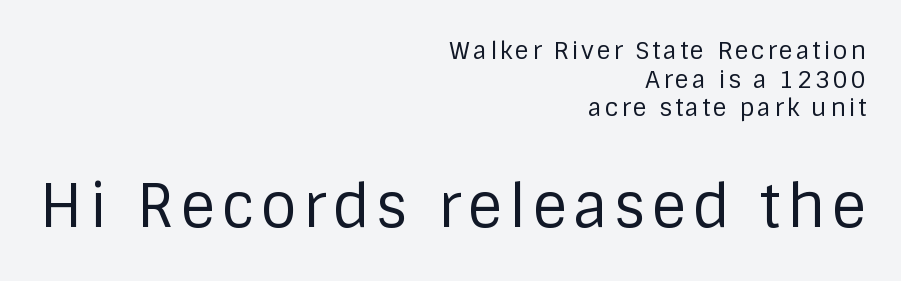
The image shows 59 px regular-weight sans-serif type, upright; set right-aligned, line spacing 1.19x, not underlined; the second (bottom) block is 2.46x larger; low stroke contrast and a large x-height.
